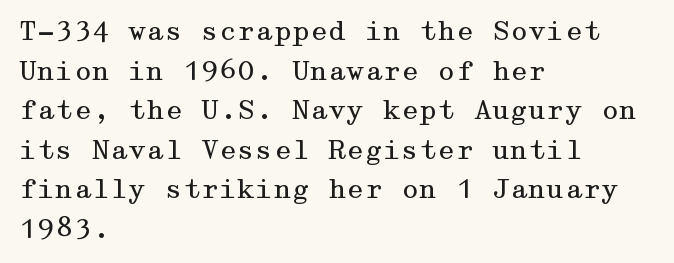
Q: Is the text bold? A: No.
Q: Is the text italic (slanted)? A: No, it is upright.
Q: Is the text underlined? A: No.
Q: How is the paragraph aligned? A: Left-aligned.
Q: Is the spacing between letters normal or unusually wide? A: Normal.
Q: Is the spacing between lines tight, normal or loose? A: Normal.
